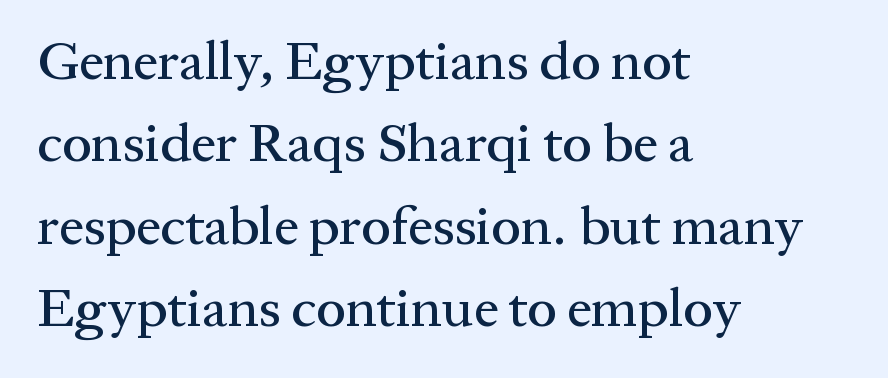
Q: Is the text italic (slanted)? A: No, it is upright.
Q: Is the typeface a serif or a sans-serif typeface? A: Serif.
Q: Is the text underlined? A: No.
Q: How is the paragraph aligned? A: Left-aligned.
Q: Is the spacing between letters normal or unusually wide? A: Normal.
Q: Is the spacing between lines tight, normal or loose? A: Normal.
Q: Width (condensed, normal, or wide)? A: Normal.
Q: Stroke contrast? A: Medium.
Q: x-height? A: Medium.
Q: Monospaced? A: No.
